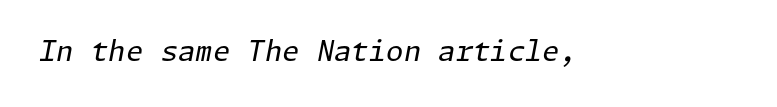
{"italic": "yes", "lean": "right", "slant_degrees": 11, "bold": "no", "weight": "regular", "width": "normal", "stroke_contrast": "low", "x_height": "medium", "underline": "no", "letter_spacing": "normal", "letter_spacing_em": 0.0, "glyph_px": 28}
